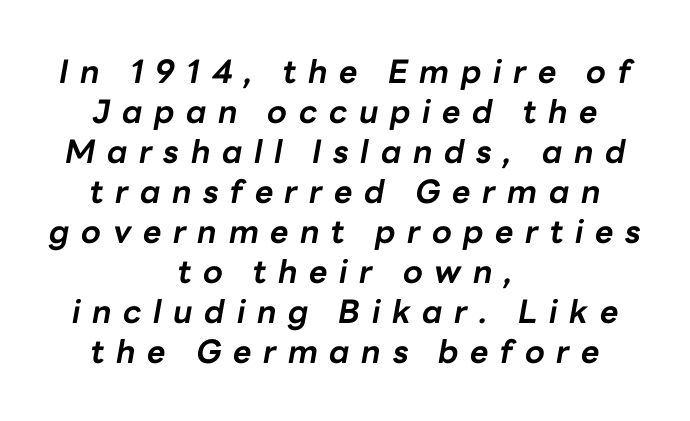
Q: Is the text bold? A: Yes.
Q: Is the text italic (slanted)? A: Yes, it leans right by about 10 degrees.
Q: Is the text underlined? A: No.
Q: How is the paragraph aligned? A: Centered.
Q: Is the spacing between letters normal or unusually wide? A: Unusually wide.
Q: Is the spacing between lines tight, normal or loose? A: Normal.
Q: Width (condensed, normal, or wide)? A: Normal.
Q: Stroke contrast? A: Low.
Q: x-height? A: Medium.
Q: Monospaced? A: No.
